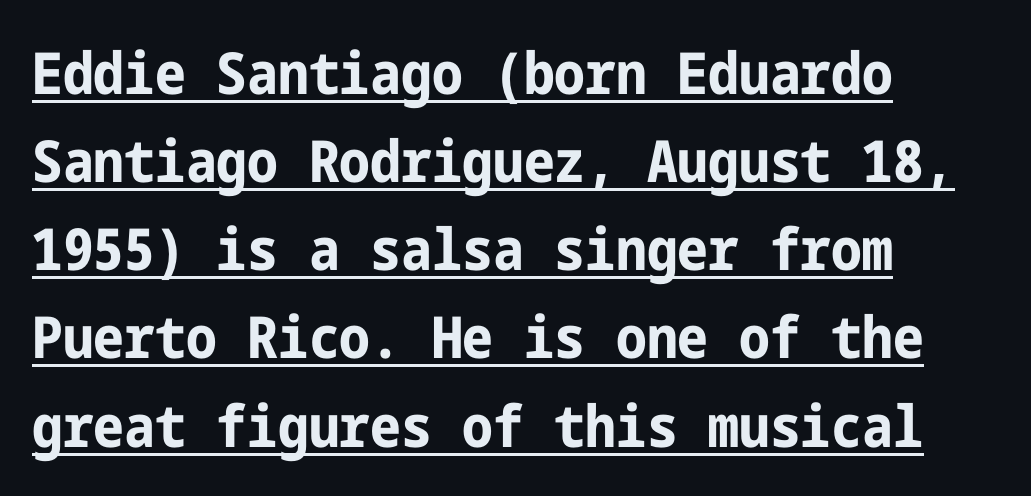
The rag falls on the right side of this text block. Are there feet on the stems? There aren't — it's a sans. This rendering leaves character spacing at its baseline value. Plenty of ink on the page — the face is bold. Italic: no, the glyphs are upright roman. These characters rest on top of a visible drawn line.
